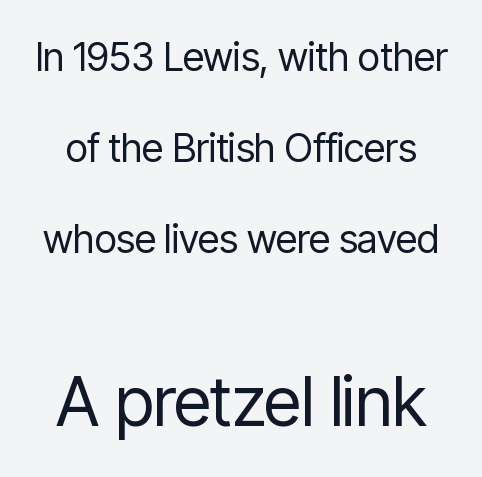
Vertical spacing — loose. Only glyphs here, with clear space below each row. This is sans-serif lettering, the kind often seen on screens and signage. This layout puts the modest block above and the oversized block below. The passage shown is typed in a proportional face where columns would drift. Nobody touched the tracking dial on this one.
